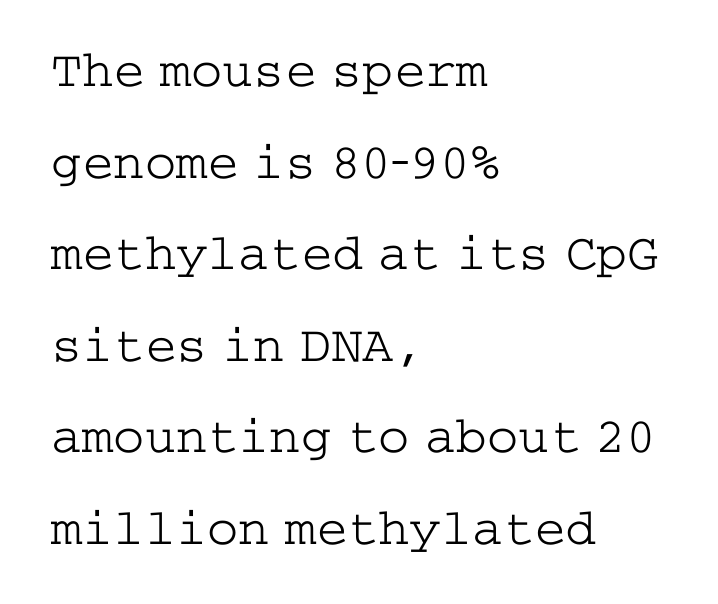
A serif font was chosen for this passage. In terms of letterspacing, this is plain default setting. Check under the words: just untouched page. A classic flush-left, rag-right setting is used for this passage.
